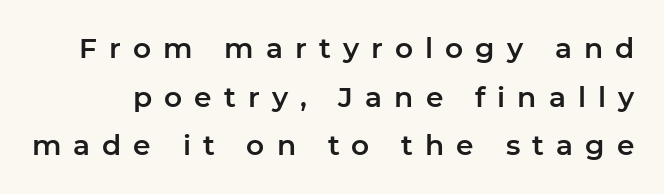
Q: Is the text italic (slanted)? A: No, it is upright.
Q: Is the typeface a serif or a sans-serif typeface? A: Sans-serif.
Q: Is the text underlined? A: No.
Q: Is the spacing between letters normal or unusually wide? A: Unusually wide.
Q: Width (condensed, normal, or wide)? A: Normal.
Q: Stroke contrast? A: Low.
Q: x-height? A: Medium.
Q: Monospaced? A: No.
